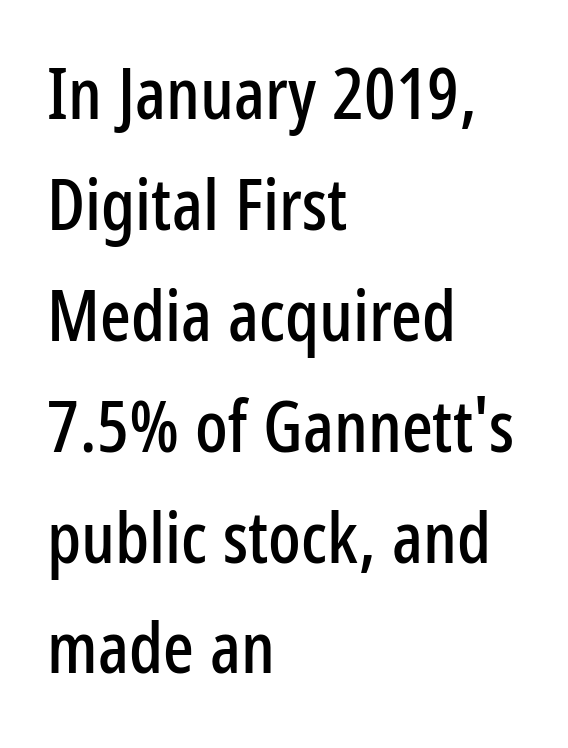
Ascenders rise straight up at ninety degrees. A typesetter would call this proportional, since set widths differ per character. If you drew a ruler down the left edge, every line would touch it. The passage shown has conventional tracking throughout.
